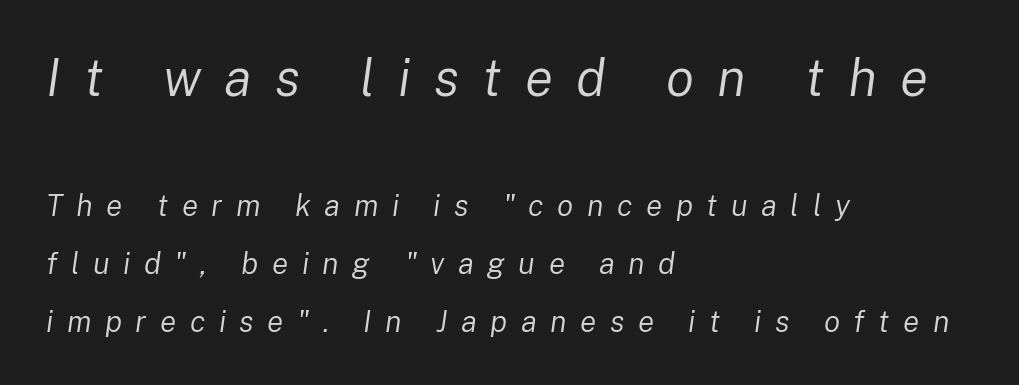
Q: Is the text bold? A: No.
Q: Is the text italic (slanted)? A: Yes, it leans right by about 8 degrees.
Q: Is the text underlined? A: No.
Q: How is the paragraph aligned? A: Left-aligned.
Q: Is the spacing between letters normal or unusually wide? A: Unusually wide.
Q: Is the spacing between lines tight, normal or loose? A: Loose.
Q: Which block of text is set in a larger size, the first (top) or the second (bottom)? A: The first (top) one.
Q: Width (condensed, normal, or wide)? A: Normal.
Q: Stroke contrast? A: Low.
Q: x-height? A: Medium.
Q: Monospaced? A: No.
